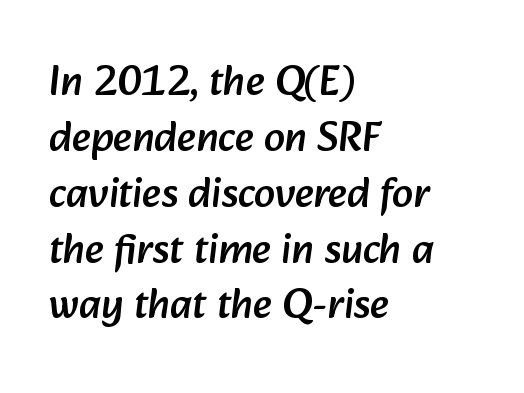
Proportional: the letters do not fall into vertical columns. Each row of text sits above clean, open space. Students, observe: this is what conventionally led text looks like. Tracking here is standard; glyphs follow each other at the usual distance. The typeface chosen for these lines omits serifs.
